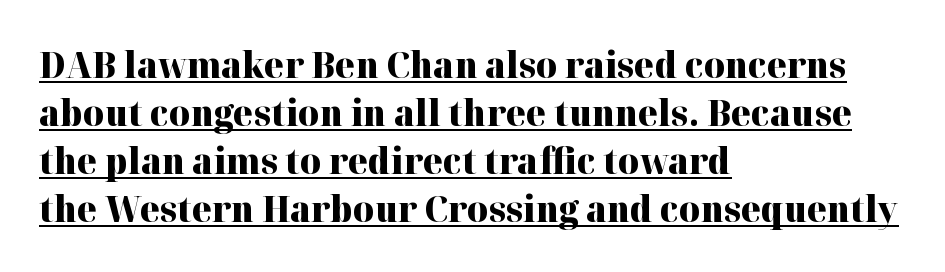
{"serif": "yes", "italic": "no", "bold": "yes", "weight": "heavy", "width": "normal", "stroke_contrast": "high", "x_height": "medium", "monospaced": "no", "underline": "yes", "align": "left", "line_spacing": "normal", "line_spacing_ratio": 1.33, "letter_spacing": "normal", "letter_spacing_em": 0.0, "glyph_px": 36}
